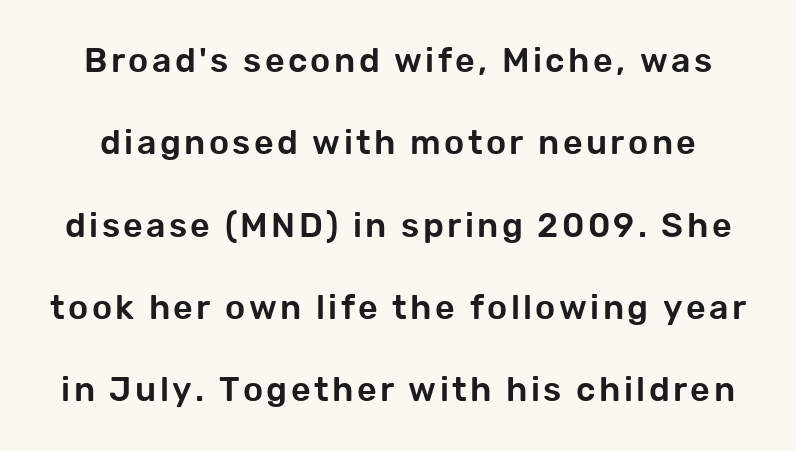
{"serif": "no", "italic": "no", "width": "normal", "stroke_contrast": "low", "x_height": "medium", "monospaced": "no", "underline": "no", "line_spacing": "loose", "line_spacing_ratio": 2.42, "glyph_px": 34}
